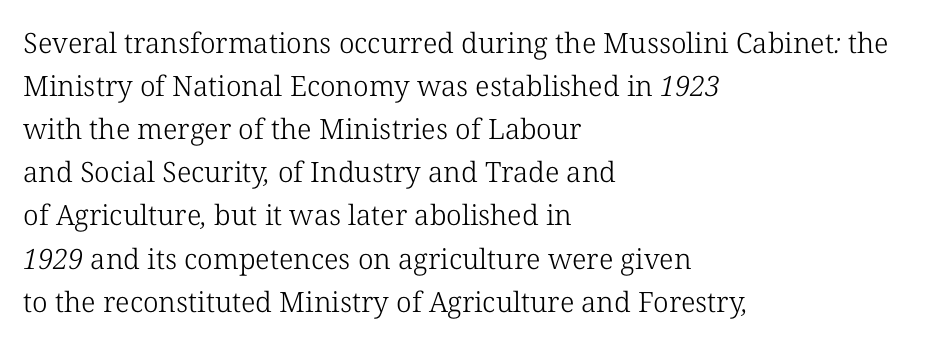
Bold? No — there's no thickening of the strokes. Does extra space separate the letters? No, they use regular spacing. The rendering uses natural spacing where letterforms have individual widths. Quick note: interline space is typical. Nobody drew a line under any word here.
